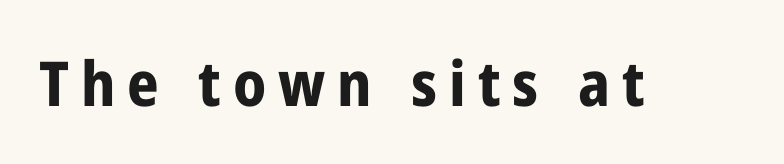
{"serif": "no", "italic": "no", "bold": "yes", "weight": "bold", "width": "condensed", "stroke_contrast": "low", "x_height": "medium", "monospaced": "no", "underline": "no", "glyph_px": 62}
